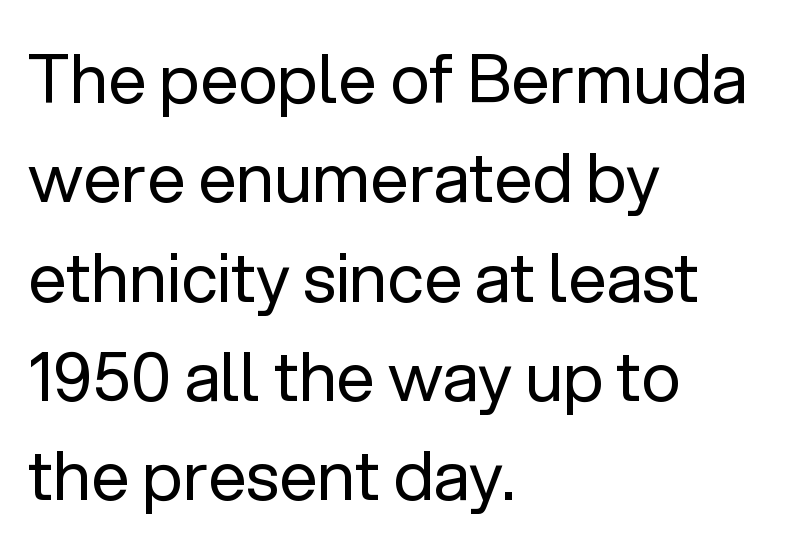
The image shows 68 px regular-weight sans-serif type, upright; set left-aligned, normal line spacing (1.46x), normal letter spacing, not underlined; low stroke contrast and a medium x-height.
